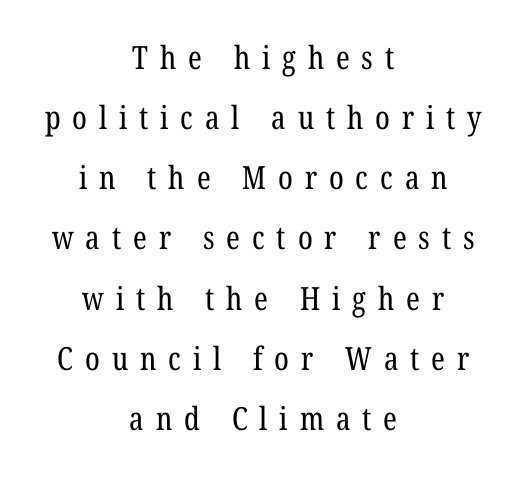
Any mark beneath the type? The region is blank. Leftover space on each line is divided equally before and after the words. The characters are drawn with everyday or finer stroke widths. The characters display serif detailing at their extremities.
